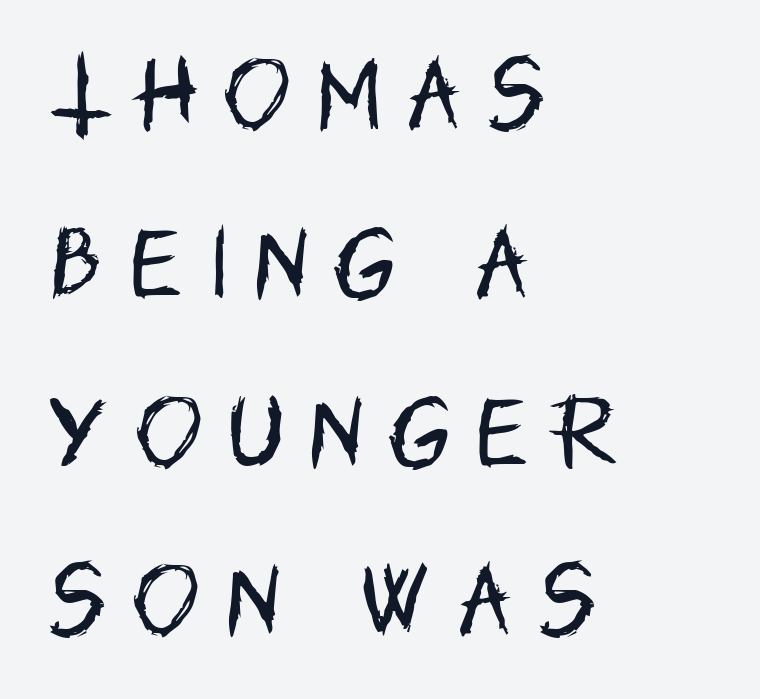
Q: Is the text bold? A: No.
Q: Is the text italic (slanted)? A: No, it is upright.
Q: Is the typeface a serif or a sans-serif typeface? A: Sans-serif.
Q: Is the text underlined? A: No.
Q: How is the paragraph aligned? A: Left-aligned.
Q: Is the spacing between letters normal or unusually wide? A: Unusually wide.
Q: Is the spacing between lines tight, normal or loose? A: Loose.
Q: Width (condensed, normal, or wide)? A: Condensed.
Q: Stroke contrast? A: Low.
Q: x-height? A: Large.
Q: Monospaced? A: No.
